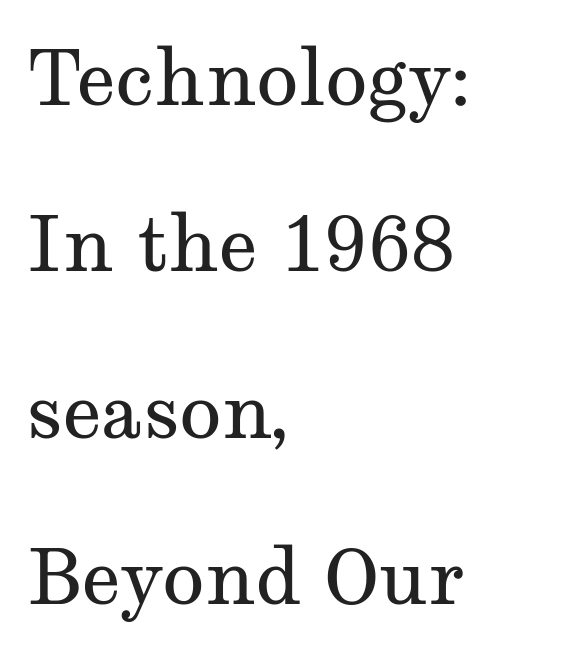
Check the space under the baseline: it is left empty. Leading: increased. The designer went with a serif here, giving each stem small feet. Compared with typical body copy, the letter spacing here is the same.
